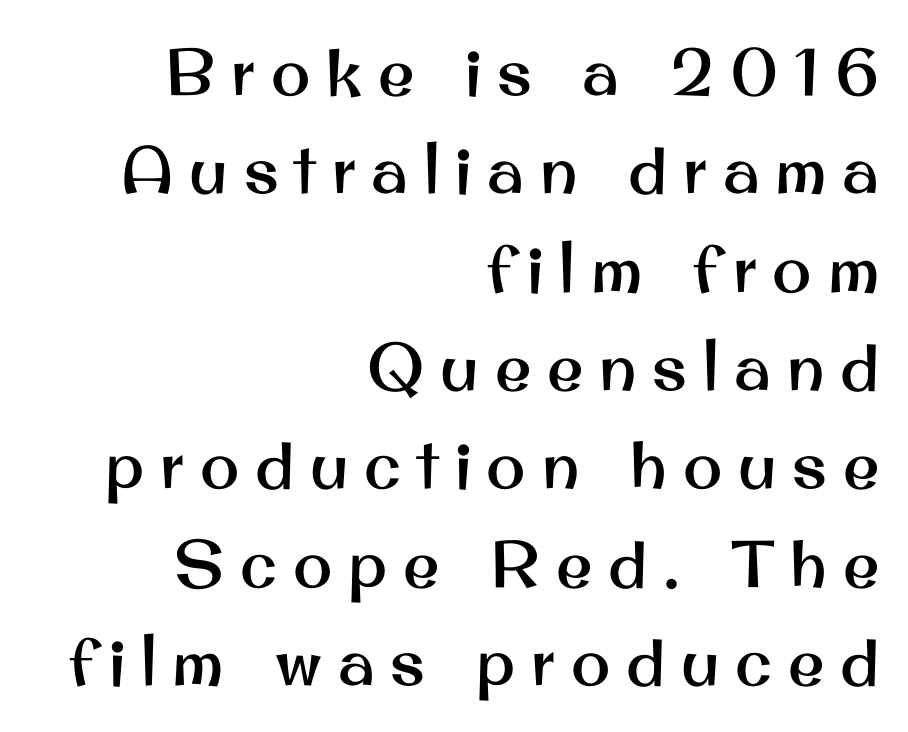
The tracking jumps out immediately: characters are airy and widely separated. A typesetter would call this proportional, since set widths differ per character. If you drew a line through each stem, it would be perfectly vertical. In CSS terms this would be text-align: right. Regarding serifs, this sample does without them.
